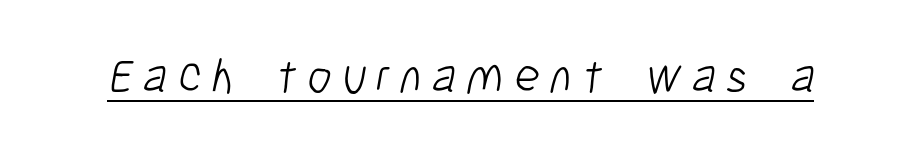
The characters display no serif detailing; their extremities are plain. A typesetter would call this heavily tracked-out type. The letterforms sit at book weight or below. Proportional: the letters do not fall into vertical columns. The typesetter has applied underlining to the passage shown.
